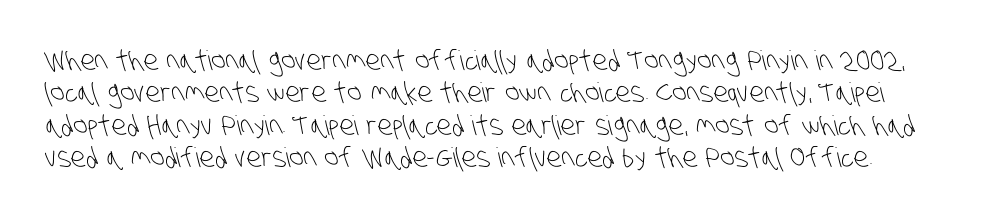
The image shows 27 px text type; set line spacing 1.2x, normal letter spacing, not underlined.
